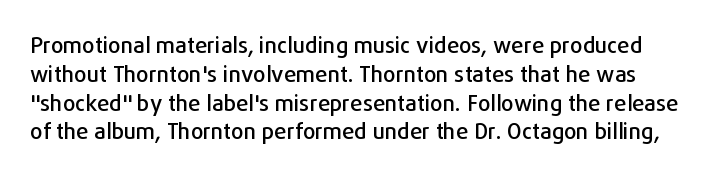
The letters sit at their default tracking, neither squeezed nor spread. The lines sit at an ordinary, default distance from one another. No word sits above an underline. Vertical strokes here are truly vertical.
